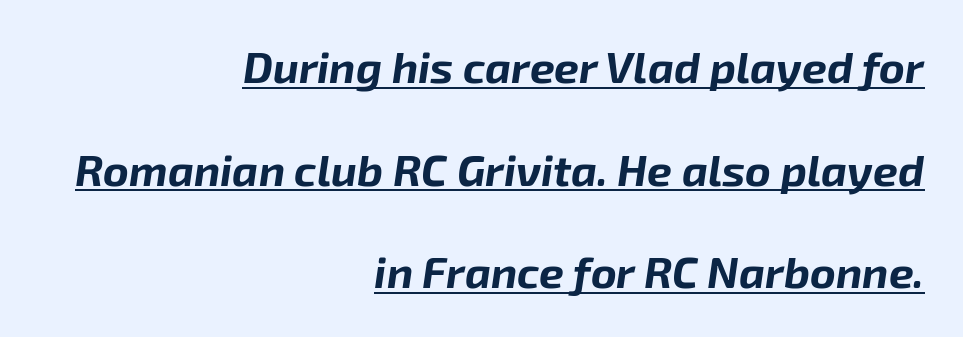
{"italic": "yes", "lean": "right", "slant_degrees": 8, "bold": "yes", "weight": "bold", "width": "normal", "stroke_contrast": "low", "x_height": "medium", "monospaced": "no", "underline": "yes", "align": "right", "line_spacing": "loose", "line_spacing_ratio": 2.33, "letter_spacing": "normal", "letter_spacing_em": 0.0, "glyph_px": 44}
